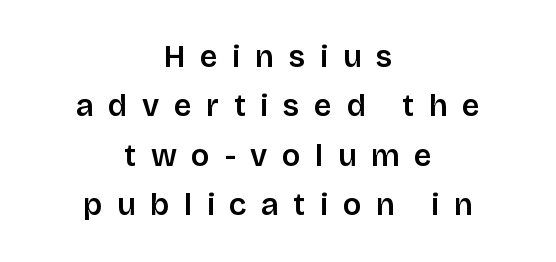
{"serif": "no", "italic": "no", "width": "normal", "stroke_contrast": "low", "x_height": "large", "monospaced": "no", "underline": "no", "align": "center", "line_spacing": "normal", "line_spacing_ratio": 1.59, "letter_spacing": "wide", "letter_spacing_em": 0.47, "glyph_px": 31}
